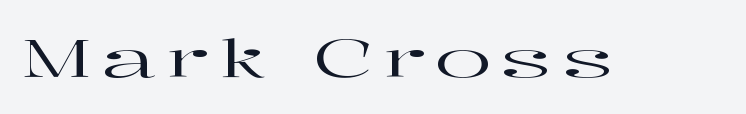
Q: Is the text italic (slanted)? A: No, it is upright.
Q: Is the typeface a serif or a sans-serif typeface? A: Serif.
Q: Is the text underlined? A: No.
Q: Width (condensed, normal, or wide)? A: Wide.
Q: Stroke contrast? A: High.
Q: x-height? A: Medium.
Q: Monospaced? A: No.
